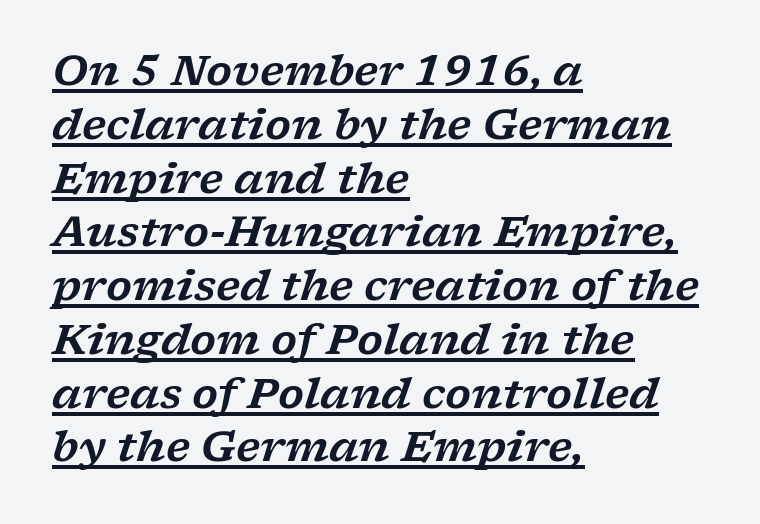
This is oblique type, the kind used for emphasis or titles. Serifs: yes, visible at the terminals of the letterforms. The leading is moderate, giving the passage an even texture. Layout note: lines flush left.
